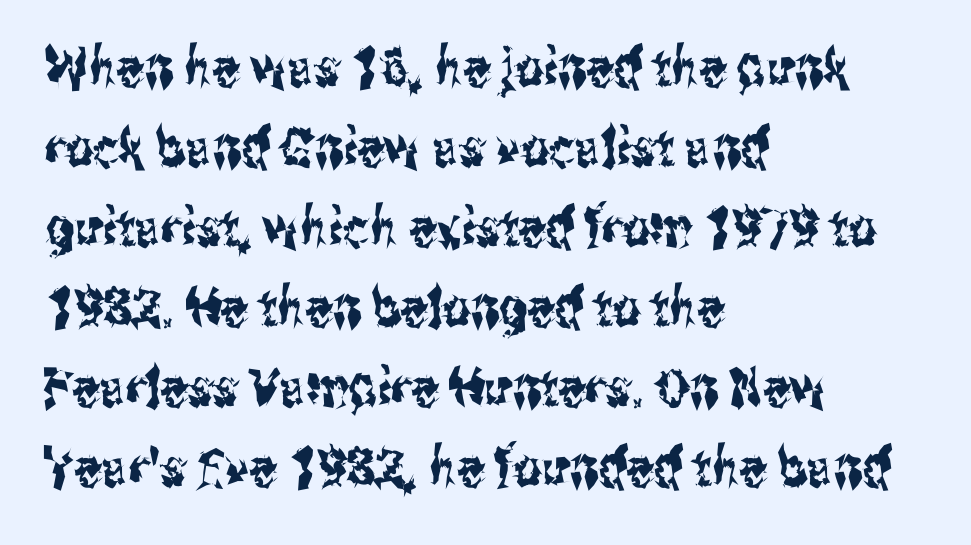
These lines were composed using upright roman letters. The line texture is even and compact thanks to regular tracking. The rows are spaced the way most documents space them. The strip under each line holds only bare page. Character widths vary here, with narrow letters taking less room than wide ones.
